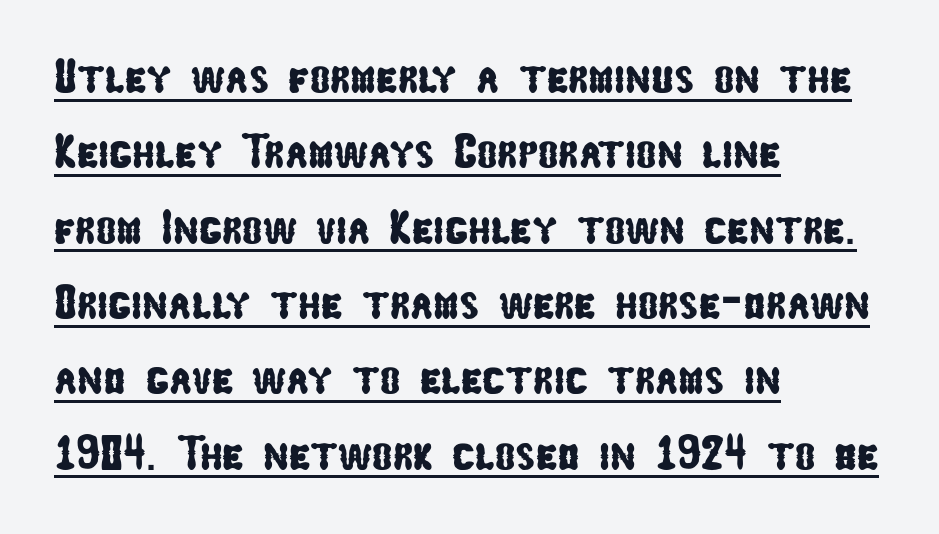
The image shows 48 px condensed sans-serif type; set left-aligned, normal line spacing (1.57x), normal letter spacing, underlined; low stroke contrast and a medium x-height.
